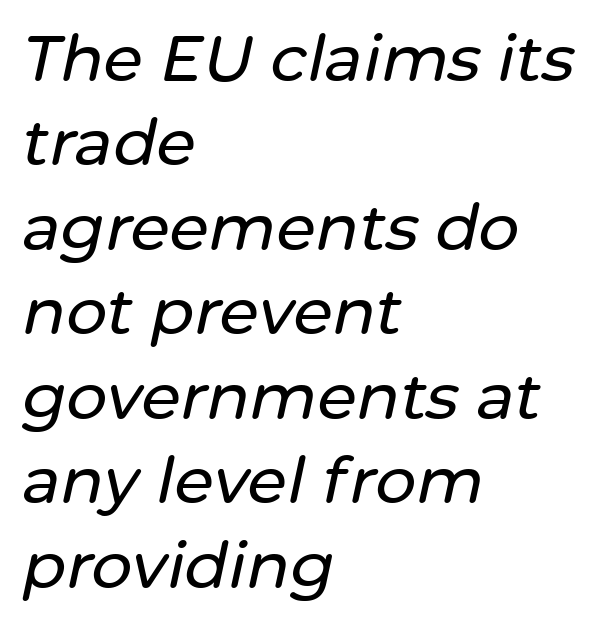
Q: Is the text italic (slanted)? A: Yes, it leans right by about 12 degrees.
Q: Is the text underlined? A: No.
Q: How is the paragraph aligned? A: Left-aligned.
Q: Is the spacing between letters normal or unusually wide? A: Normal.
Q: Is the spacing between lines tight, normal or loose? A: Normal.
Q: Width (condensed, normal, or wide)? A: Normal.
Q: Stroke contrast? A: Low.
Q: x-height? A: Medium.
Q: Monospaced? A: No.
